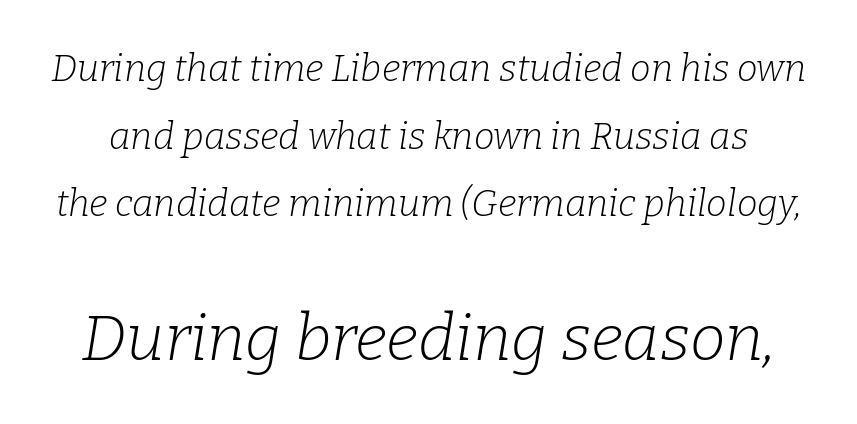
Type size steps up from the first block to the second. The letters sit at their default tracking, neither squeezed nor spread. This is not heavy type; no bold has been used. The font family rendered here belongs to the serif group. Posture: slanted.
